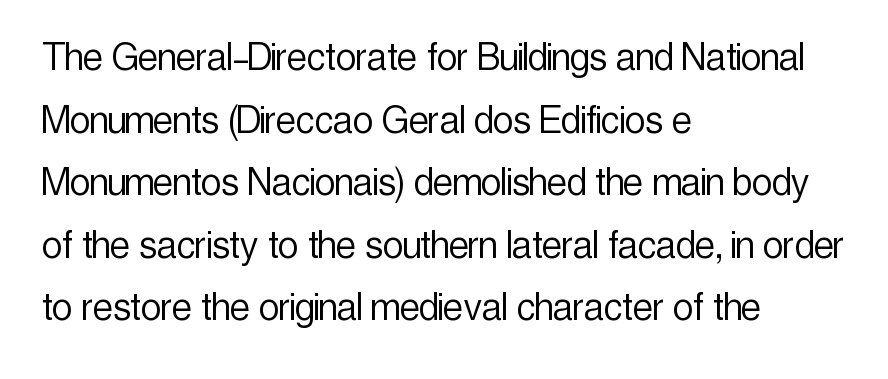
The image shows 45 px light, condensed sans-serif type, upright; set left-aligned, normal line spacing (1.39x), normal letter spacing, not underlined; a medium x-height.
